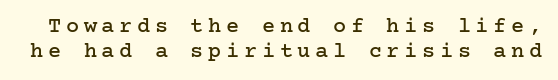
Closely set lines give the paragraph a compact silhouette. The font's upright variant was chosen for this text. The gaps between neighbouring characters are conspicuously large. A bare baseline throughout the passage.
